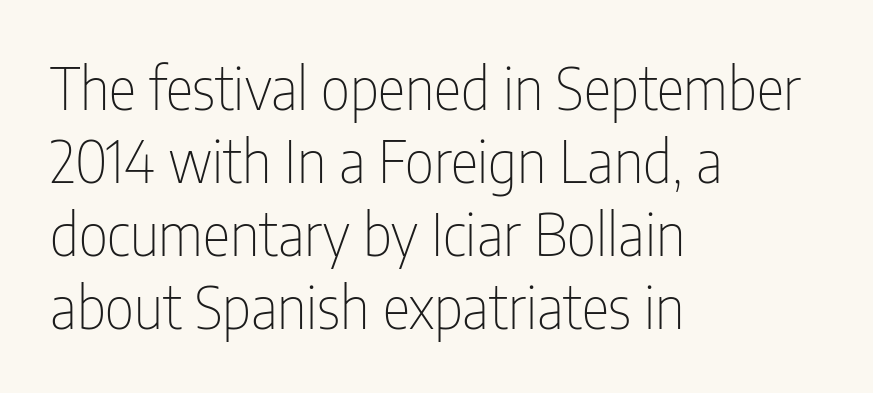
Q: Is the text bold? A: No.
Q: Is the text italic (slanted)? A: No, it is upright.
Q: Is the typeface a serif or a sans-serif typeface? A: Sans-serif.
Q: Is the text underlined? A: No.
Q: How is the paragraph aligned? A: Left-aligned.
Q: Is the spacing between letters normal or unusually wide? A: Normal.
Q: Is the spacing between lines tight, normal or loose? A: Normal.
Q: Width (condensed, normal, or wide)? A: Condensed.
Q: Stroke contrast? A: Low.
Q: x-height? A: Medium.
Q: Monospaced? A: No.
